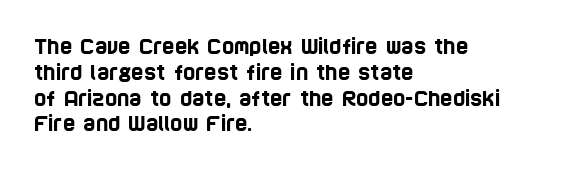
{"underline": "no", "align": "left", "line_spacing_ratio": 1.23, "letter_spacing": "normal", "letter_spacing_em": 0.0, "glyph_px": 21}
